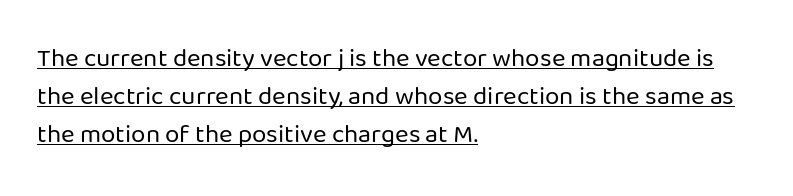
The image shows 26 px text type, upright; set left-aligned, normal line spacing (1.47x), normal letter spacing, underlined.
